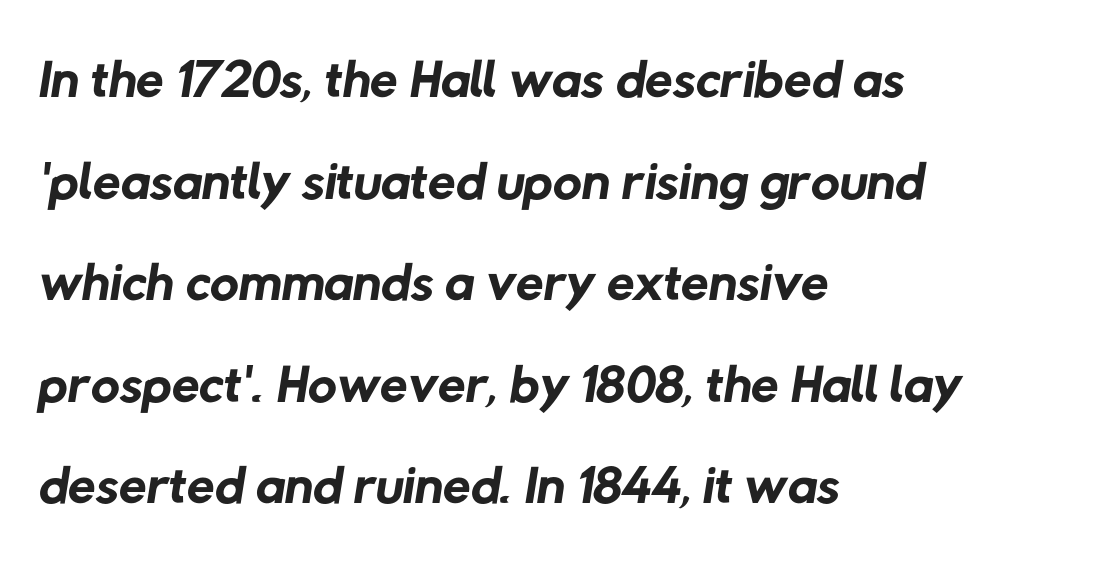
This rendering uses left alignment, leaving the right contour irregular. Rule under the text: the space is simply empty. A typesetter would call this proportional, since set widths differ per character. Honestly, the letter spacing is just normal — you wouldn't notice it. Notice how descenders clear the ascenders below comfortably — that's standard leading. This reads as an unemphasized weight, regular at the heaviest.
